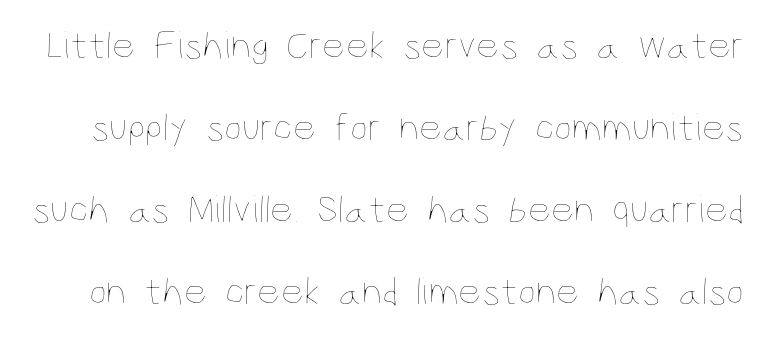
Leading: increased. No extra tracking has been applied to these lines. On a weight scale, this lands at 450 or below. This is the regular roman posture of the typeface.
